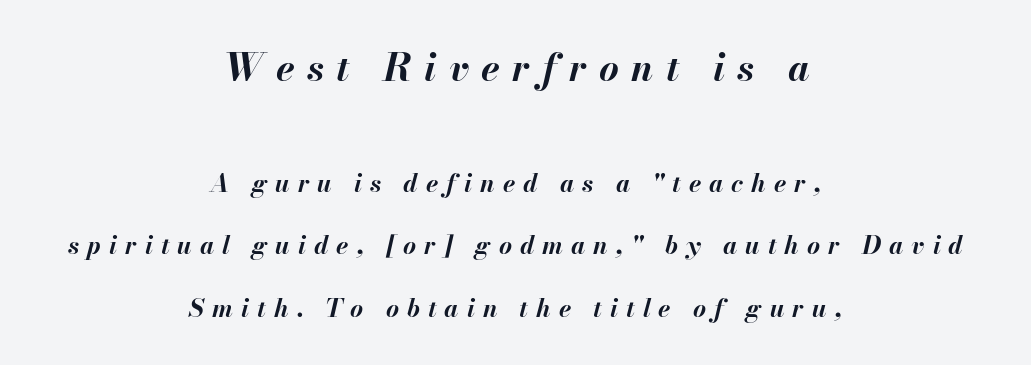
Q: Is the text bold? A: Yes.
Q: Is the text italic (slanted)? A: Yes, it leans right by about 13 degrees.
Q: Is the text underlined? A: No.
Q: How is the paragraph aligned? A: Centered.
Q: Is the spacing between letters normal or unusually wide? A: Unusually wide.
Q: Is the spacing between lines tight, normal or loose? A: Loose.
Q: Which block of text is set in a larger size, the first (top) or the second (bottom)? A: The first (top) one.
Q: Width (condensed, normal, or wide)? A: Normal.
Q: Stroke contrast? A: Medium.
Q: x-height? A: Small.
Q: Monospaced? A: No.
